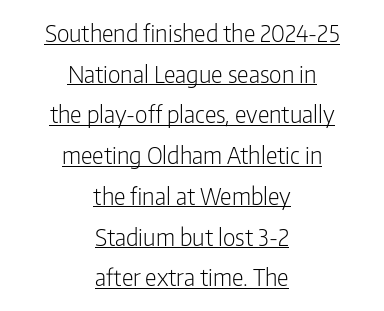
{"italic": "no", "bold": "no", "underline": "yes", "align": "center", "line_spacing_ratio": 1.77, "letter_spacing": "normal", "letter_spacing_em": 0.0, "glyph_px": 23}
